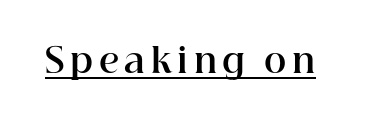
{"serif": "yes", "italic": "no", "bold": "yes", "weight": "bold", "width": "normal", "stroke_contrast": "high", "x_height": "medium", "monospaced": "no", "underline": "yes", "glyph_px": 34}
